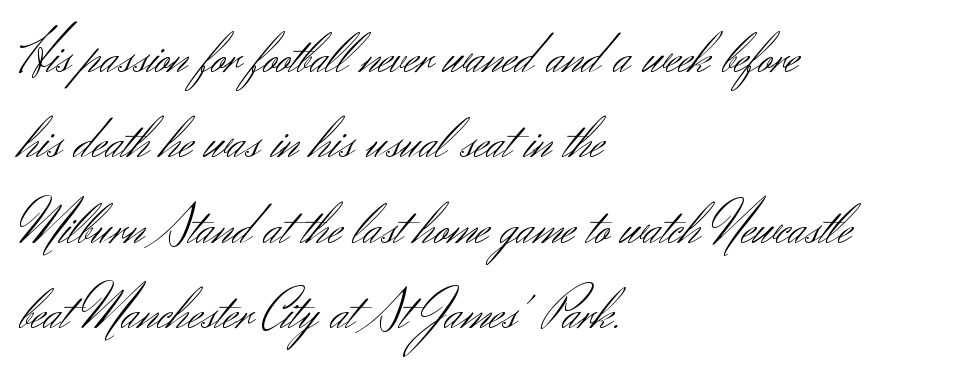
Q: Is the text bold? A: No.
Q: Is the text italic (slanted)? A: Yes.
Q: Is the typeface a serif or a sans-serif typeface? A: Sans-serif.
Q: Is the text underlined? A: No.
Q: How is the paragraph aligned? A: Left-aligned.
Q: Is the spacing between letters normal or unusually wide? A: Normal.
Q: Is the spacing between lines tight, normal or loose? A: Normal.
Q: Width (condensed, normal, or wide)? A: Normal.
Q: Stroke contrast? A: Medium.
Q: x-height? A: Small.
Q: Monospaced? A: No.
